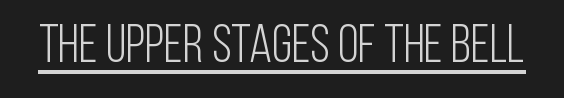
Is the type heavy? It reads as light-to-regular instead. You can tell from the bare stems that sans-serif type was used. Observe the ordinary spacing: letters are neighbours, not strangers. Characters remain perfectly vertical along every line. The rendered words wear a rule along their underside.
